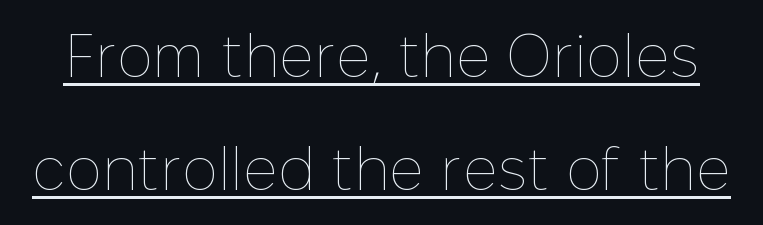
{"italic": "no", "bold": "no", "weight": "thin", "width": "normal", "stroke_contrast": "low", "x_height": "medium", "monospaced": "no", "underline": "yes", "line_spacing_ratio": 1.88, "letter_spacing": "normal", "letter_spacing_em": 0.0, "glyph_px": 60}
